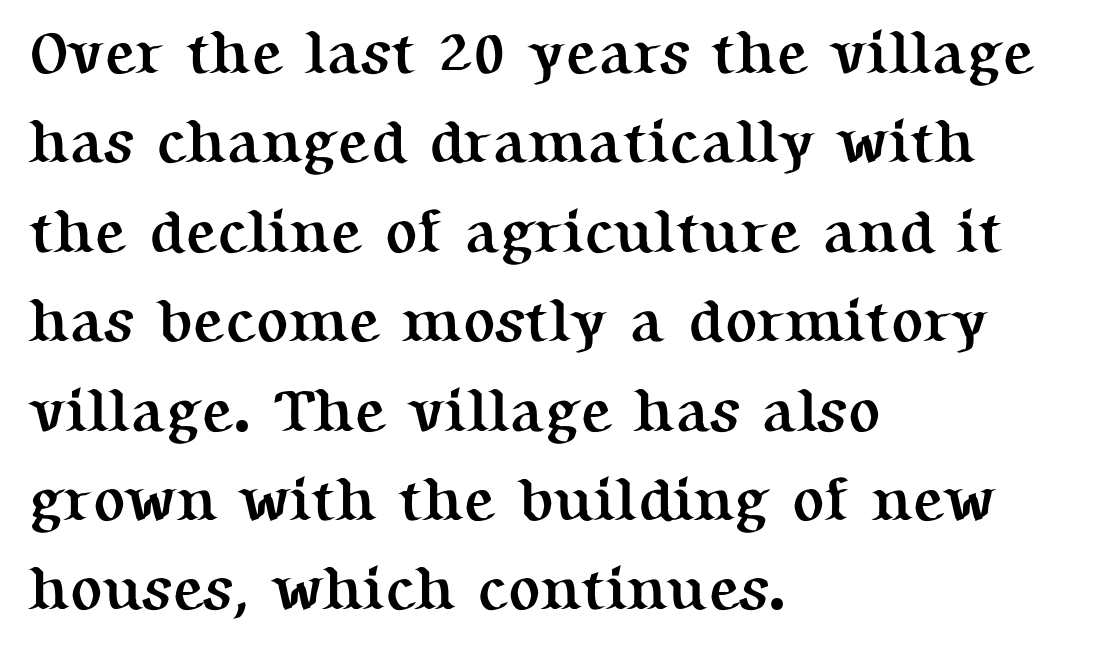
The image shows 60 px semibold serif type, upright; set left-aligned, normal line spacing (1.49x), normal letter spacing, not underlined; medium stroke contrast and a medium x-height.
